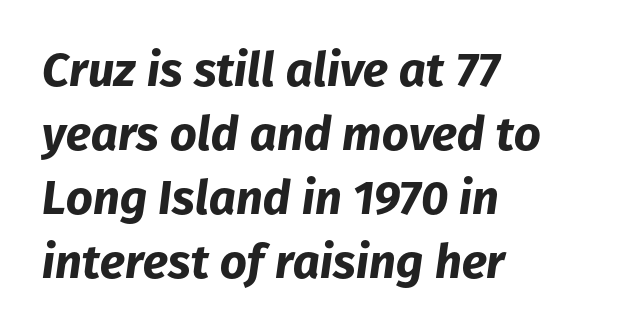
Q: Is the text bold? A: Yes.
Q: Is the text italic (slanted)? A: Yes, it leans right by about 8 degrees.
Q: Is the text underlined? A: No.
Q: How is the paragraph aligned? A: Left-aligned.
Q: Is the spacing between letters normal or unusually wide? A: Normal.
Q: Is the spacing between lines tight, normal or loose? A: Normal.
Q: Width (condensed, normal, or wide)? A: Normal.
Q: Stroke contrast? A: Low.
Q: x-height? A: Medium.
Q: Monospaced? A: No.
